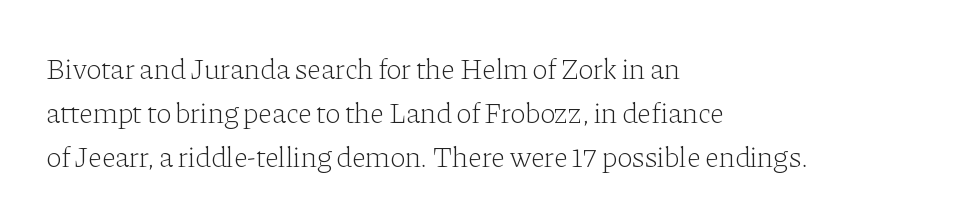
The rendering shows small feet on the letterforms — a serif design. Spacing verdict: proportional, widths tailored to each character. In CSS terms this would be text-align: left. A typesetter would mark this as roman, not italic. Horizontal bands of white between lines are of average thickness.
